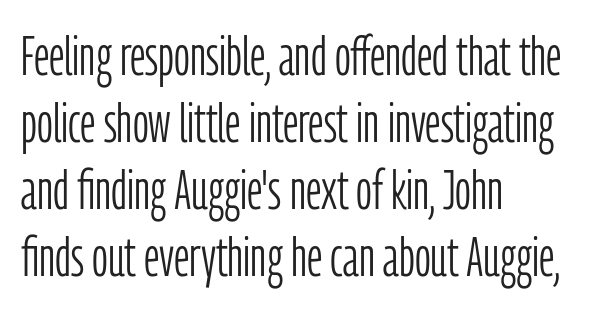
Q: Is the text bold? A: No.
Q: Is the text italic (slanted)? A: No, it is upright.
Q: Is the typeface a serif or a sans-serif typeface? A: Sans-serif.
Q: Is the text underlined? A: No.
Q: How is the paragraph aligned? A: Left-aligned.
Q: Is the spacing between letters normal or unusually wide? A: Normal.
Q: Width (condensed, normal, or wide)? A: Condensed.
Q: Stroke contrast? A: Low.
Q: x-height? A: Medium.
Q: Monospaced? A: No.
